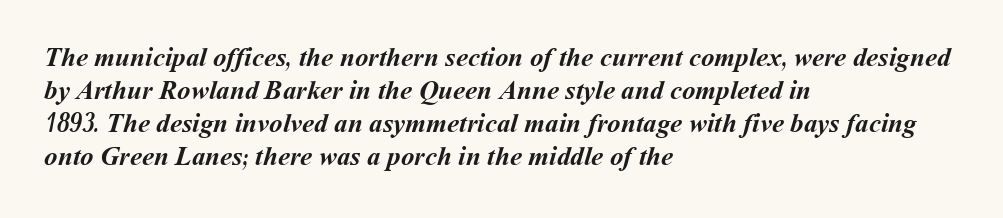
{"bold": "yes", "underline": "no", "align": "left", "line_spacing_ratio": 1.22, "letter_spacing": "normal", "letter_spacing_em": 0.0, "glyph_px": 27}
